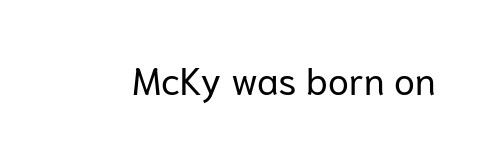
The image shows 38 px regular-weight sans-serif type, upright; set normal letter spacing, not underlined; low stroke contrast and a medium x-height.
